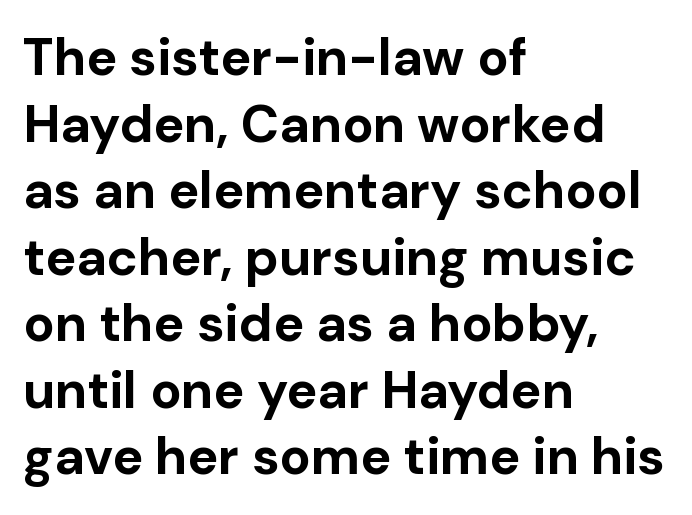
{"serif": "no", "italic": "no", "bold": "yes", "weight": "bold", "width": "normal", "stroke_contrast": "low", "x_height": "medium", "monospaced": "no", "underline": "no", "align": "left", "line_spacing": "normal", "line_spacing_ratio": 1.28, "letter_spacing": "normal", "letter_spacing_em": 0.0, "glyph_px": 52}
